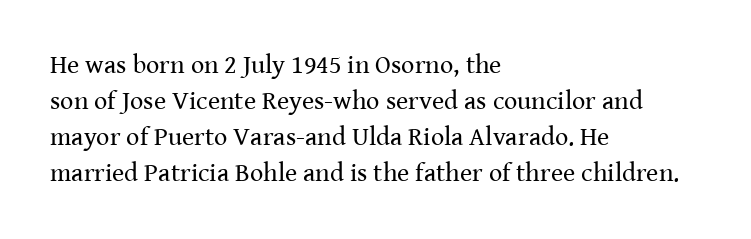
{"italic": "no", "bold": "no", "underline": "no", "align": "left", "line_spacing": "normal", "line_spacing_ratio": 1.38, "letter_spacing": "normal", "letter_spacing_em": 0.0, "glyph_px": 26}
